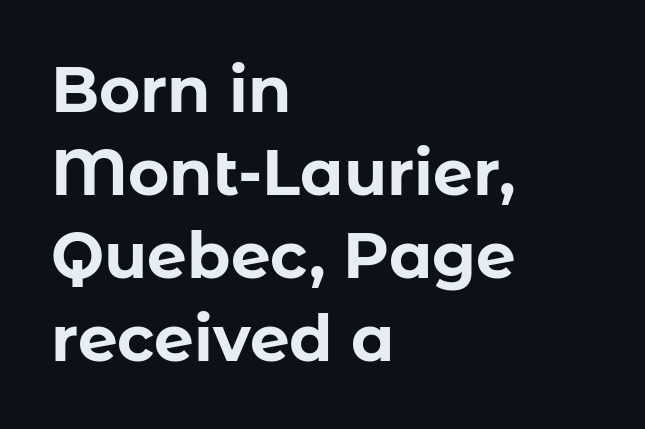
Honestly, the row spacing looks completely unremarkable. Alignment: flush left. Italic? Not at all — the glyphs are vertical. Serif or sans? Sans — the stroke terminals are bare. Decoration check: the copy has no underline.
